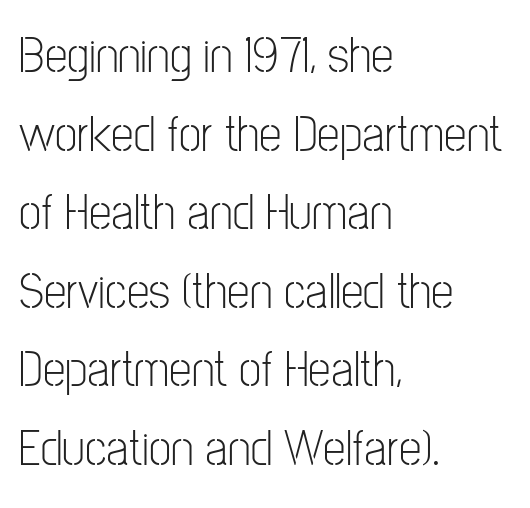
Q: Is the text bold? A: No.
Q: Is the text italic (slanted)? A: No, it is upright.
Q: Is the typeface a serif or a sans-serif typeface? A: Sans-serif.
Q: Is the text underlined? A: No.
Q: How is the paragraph aligned? A: Left-aligned.
Q: Is the spacing between letters normal or unusually wide? A: Normal.
Q: Is the spacing between lines tight, normal or loose? A: Normal.
Q: Width (condensed, normal, or wide)? A: Condensed.
Q: Stroke contrast? A: Low.
Q: x-height? A: Medium.
Q: Monospaced? A: No.
